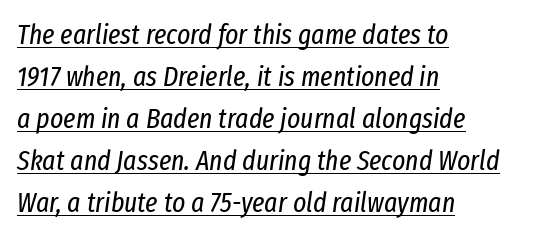
The rendering uses natural spacing where letterforms have individual widths. The typeface has the unassuming heft of standard copy or less. The face used here has a pronounced slope to its letters. Reading down the column, the eye jumps a familiar distance to each next line.
